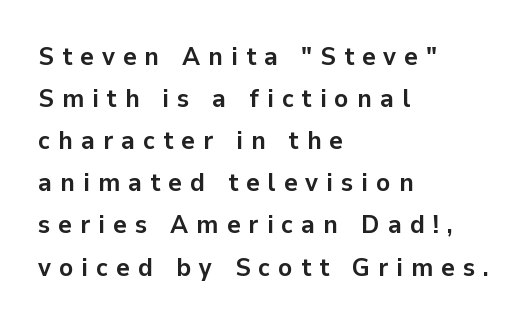
Descender tails drop into unmarked territory. Horizontally, the lines are justified to the leading edge only. Bold? Absolutely — the strokes are thick and heavy. Honestly, the letter spacing is so wide it's the main thing you notice. In terms of posture, this sample is upright. Does the leading feel generous? No, just average.
